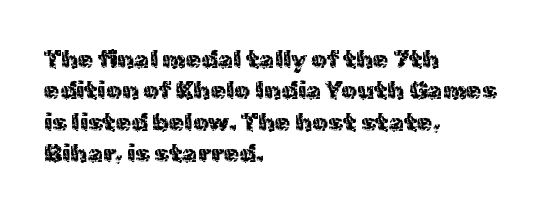
The image shows 25 px text type, upright; set left-aligned, normal line spacing (1.26x), normal letter spacing, not underlined.
